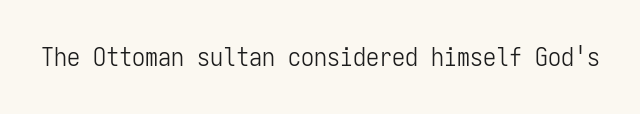
Q: Is the text bold? A: No.
Q: Is the text italic (slanted)? A: No, it is upright.
Q: Is the text underlined? A: No.
Q: Is the spacing between letters normal or unusually wide? A: Normal.
